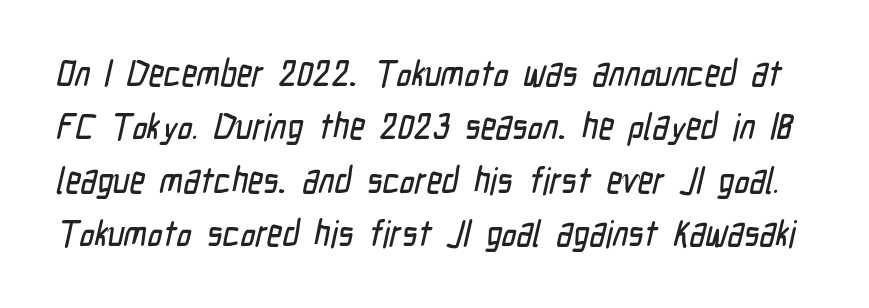
{"serif": "no", "width": "condensed", "stroke_contrast": "low", "x_height": "medium", "monospaced": "no", "underline": "no", "line_spacing": "normal", "line_spacing_ratio": 1.44, "letter_spacing": "normal", "letter_spacing_em": 0.0, "glyph_px": 37}
